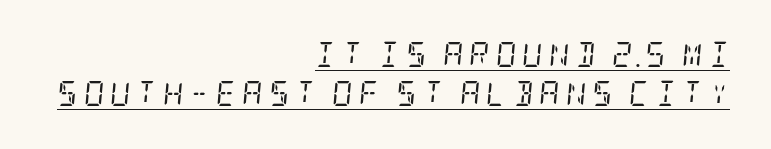
{"italic": "yes", "lean": "right", "slant_degrees": 5, "bold": "no", "underline": "yes", "align": "right", "line_spacing": "normal", "line_spacing_ratio": 1.57, "letter_spacing": "wide", "letter_spacing_em": 0.24, "glyph_px": 25}
